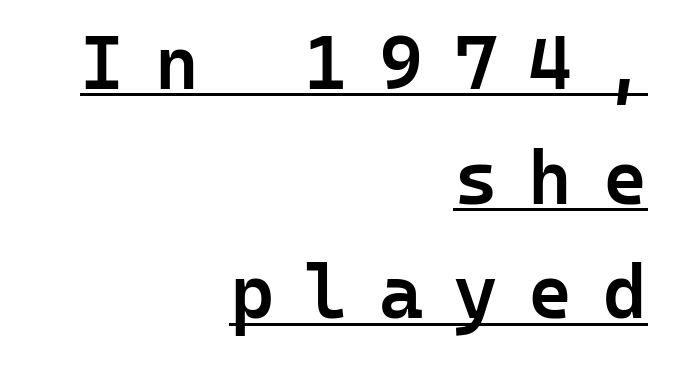
Q: Is the text bold? A: Semi-bold.
Q: Is the text italic (slanted)? A: No, it is upright.
Q: Is the typeface a serif or a sans-serif typeface? A: Sans-serif.
Q: Is the text underlined? A: Yes.
Q: How is the paragraph aligned? A: Right-aligned.
Q: Is the spacing between letters normal or unusually wide? A: Unusually wide.
Q: Is the spacing between lines tight, normal or loose? A: Normal.
Q: Width (condensed, normal, or wide)? A: Normal.
Q: Stroke contrast? A: Low.
Q: x-height? A: Medium.
Q: Monospaced? A: Yes.
